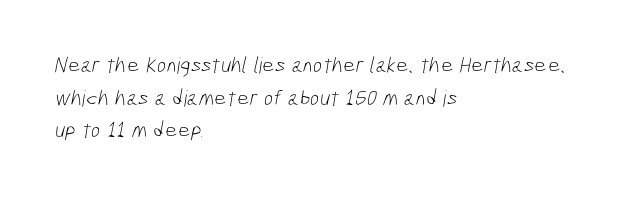
The image shows 22 px text type; set left-aligned, normal line spacing (1.48x), normal letter spacing, not underlined.
